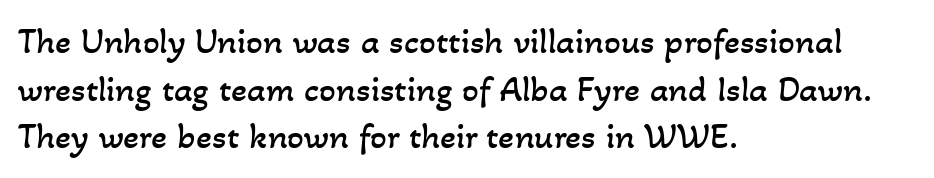
Do the characters align in a grid? No, the font is proportional. Here the glyphs are tracked normally, forming tight word shapes. Underlining? Definitely not there. Whoever set this chose a conventional vertical rhythm. The cut favours lightness, reaching ordinary text weight at its darkest.
